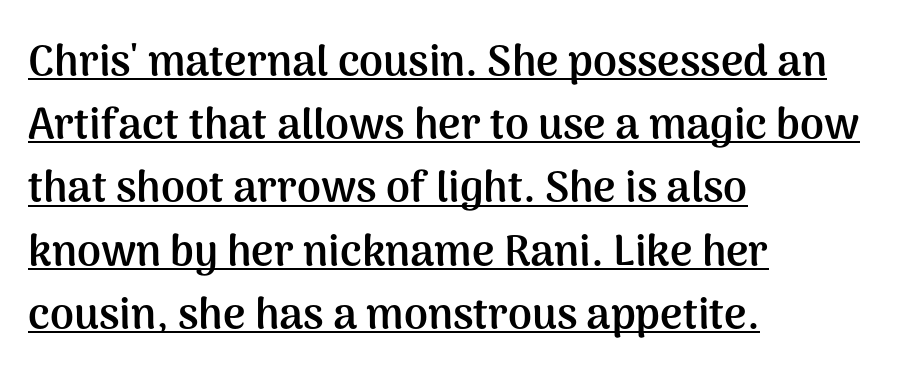
The image shows 43 px semibold sans-serif type, upright; set left-aligned, normal line spacing (1.47x), normal letter spacing, underlined; medium stroke contrast and a medium x-height.
